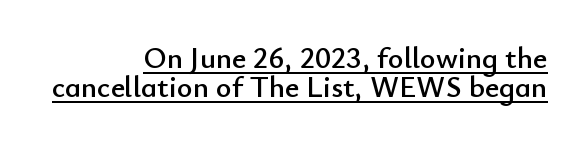
The image shows 30 px sans-serif type, upright; set right-aligned, tight line spacing (0.96x), normal letter spacing, underlined; low stroke contrast and a small x-height.
